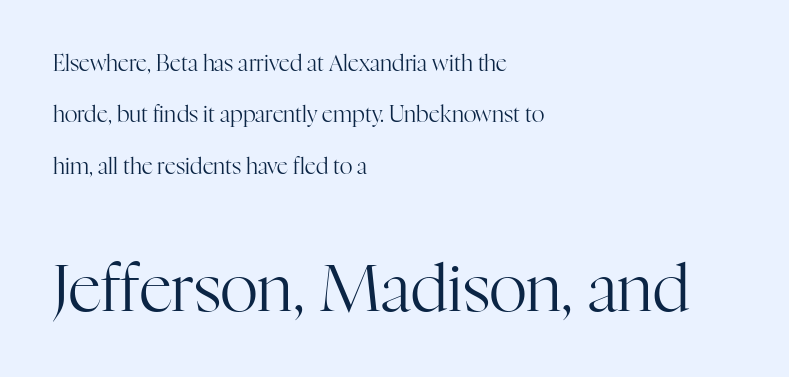
The image shows 65 px regular-weight serif type, upright; set left-aligned, loose line spacing (2.33x), normal letter spacing, not underlined; the second (bottom) block is 2.95x larger; high stroke contrast and a medium x-height.
